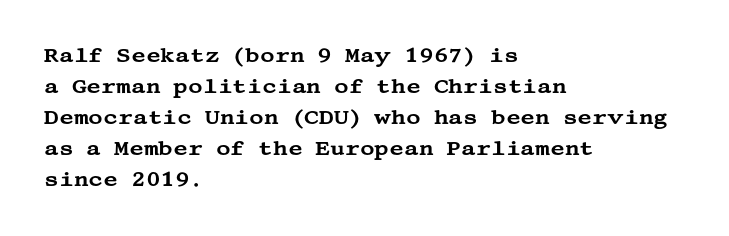
Layout note: lines flush left. Designer's note — italics off, roman on. The baseline area is clear. Reading down the column, the eye jumps a familiar distance to each next line. Default kerning and tracking; the words read as compact shapes.
